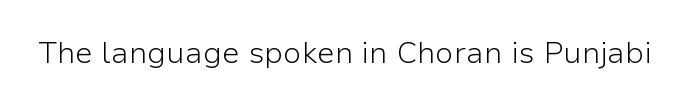
{"serif": "no", "italic": "no", "bold": "no", "weight": "light", "width": "normal", "stroke_contrast": "low", "x_height": "medium", "monospaced": "no", "underline": "no", "letter_spacing": "normal", "letter_spacing_em": 0.0, "glyph_px": 30}
